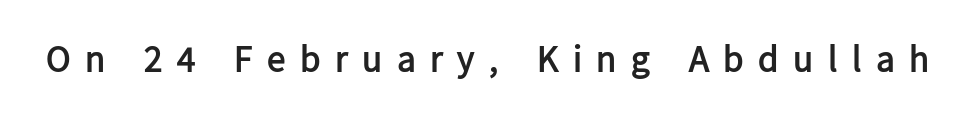
{"serif": "no", "italic": "no", "bold": "yes", "weight": "semibold", "width": "normal", "stroke_contrast": "low", "x_height": "medium", "monospaced": "no", "underline": "no", "letter_spacing": "wide", "letter_spacing_em": 0.39, "glyph_px": 37}
